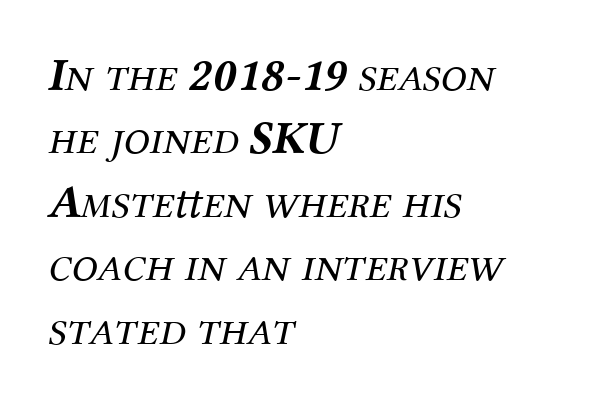
Q: Is the text bold? A: No.
Q: Is the text italic (slanted)? A: Yes, it leans right by about 12 degrees.
Q: Is the typeface a serif or a sans-serif typeface? A: Serif.
Q: Is the text underlined? A: No.
Q: How is the paragraph aligned? A: Left-aligned.
Q: Is the spacing between letters normal or unusually wide? A: Normal.
Q: Is the spacing between lines tight, normal or loose? A: Normal.
Q: Width (condensed, normal, or wide)? A: Normal.
Q: Stroke contrast? A: Medium.
Q: x-height? A: Medium.
Q: Monospaced? A: No.
